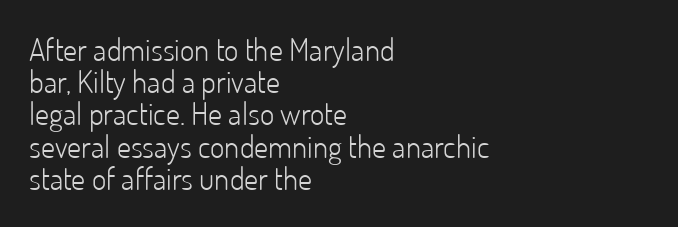
The image shows 31 px light sans-serif type, upright; set left-aligned, tight line spacing (1.04x), normal letter spacing, not underlined; low stroke contrast and a small x-height.
